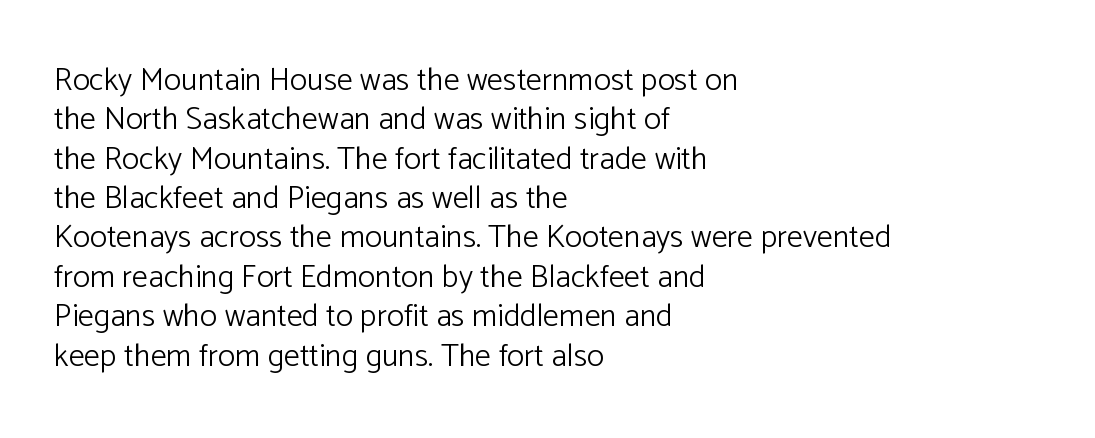
Q: Is the text bold? A: No.
Q: Is the text italic (slanted)? A: No, it is upright.
Q: Is the typeface a serif or a sans-serif typeface? A: Sans-serif.
Q: Is the text underlined? A: No.
Q: How is the paragraph aligned? A: Left-aligned.
Q: Is the spacing between letters normal or unusually wide? A: Normal.
Q: Width (condensed, normal, or wide)? A: Normal.
Q: Stroke contrast? A: Low.
Q: x-height? A: Medium.
Q: Monospaced? A: No.
